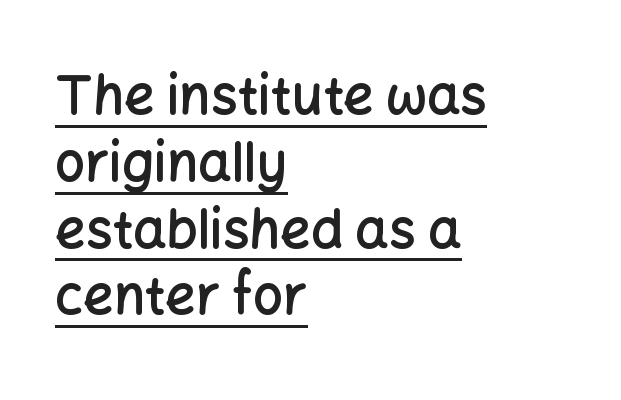
Q: Is the text bold? A: Semi-bold.
Q: Is the text italic (slanted)? A: No, it is upright.
Q: Is the typeface a serif or a sans-serif typeface? A: Sans-serif.
Q: Is the text underlined? A: Yes.
Q: How is the paragraph aligned? A: Left-aligned.
Q: Is the spacing between letters normal or unusually wide? A: Normal.
Q: Is the spacing between lines tight, normal or loose? A: Normal.
Q: Width (condensed, normal, or wide)? A: Normal.
Q: Stroke contrast? A: Low.
Q: x-height? A: Medium.
Q: Monospaced? A: No.
